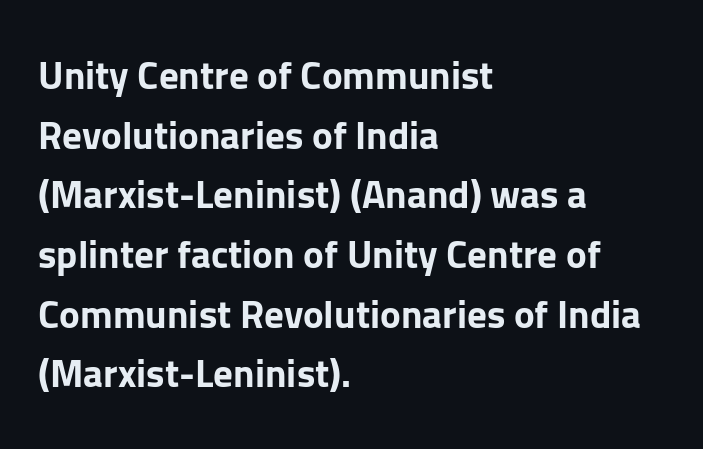
{"serif": "no", "italic": "no", "bold": "yes", "weight": "bold", "width": "normal", "stroke_contrast": "low", "x_height": "medium", "monospaced": "no", "underline": "no", "align": "left", "line_spacing": "normal", "line_spacing_ratio": 1.53, "letter_spacing": "normal", "letter_spacing_em": 0.0, "glyph_px": 39}
